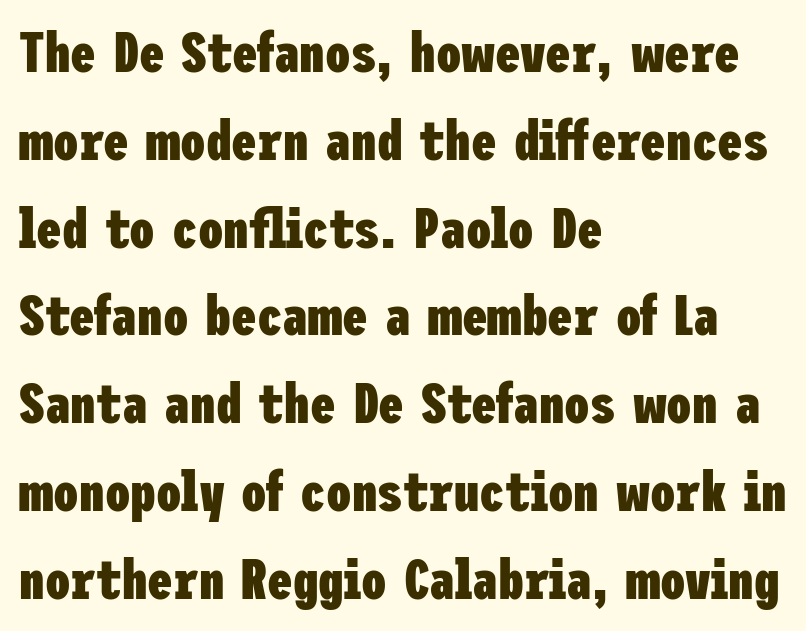
{"serif": "no", "italic": "no", "bold": "yes", "weight": "heavy", "width": "condensed", "stroke_contrast": "low", "x_height": "medium", "underline": "no", "align": "left", "line_spacing": "normal", "line_spacing_ratio": 1.54, "letter_spacing": "normal", "letter_spacing_em": 0.0, "glyph_px": 57}
